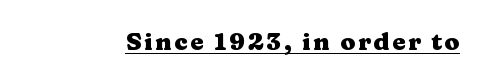
The string is rendered with underlining switched on. The face used here has the dense, thick strokes of a bold. This is roman type, the default non-slanted kind.
